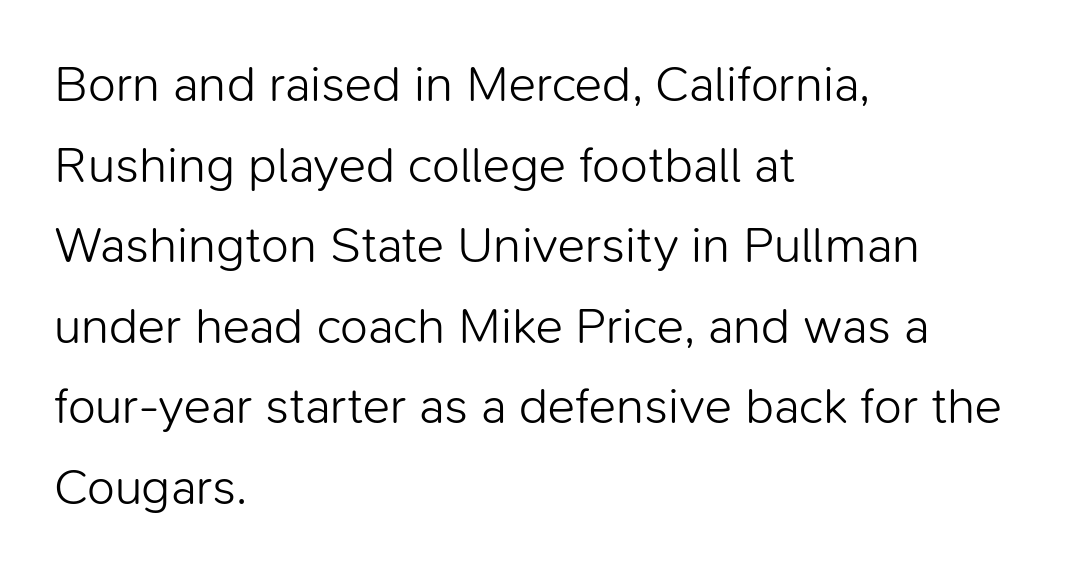
Q: Is the text bold? A: No.
Q: Is the text italic (slanted)? A: No, it is upright.
Q: Is the typeface a serif or a sans-serif typeface? A: Sans-serif.
Q: Is the text underlined? A: No.
Q: How is the paragraph aligned? A: Left-aligned.
Q: Is the spacing between letters normal or unusually wide? A: Normal.
Q: Is the spacing between lines tight, normal or loose? A: Normal.
Q: Width (condensed, normal, or wide)? A: Normal.
Q: Stroke contrast? A: Low.
Q: x-height? A: Medium.
Q: Monospaced? A: No.
